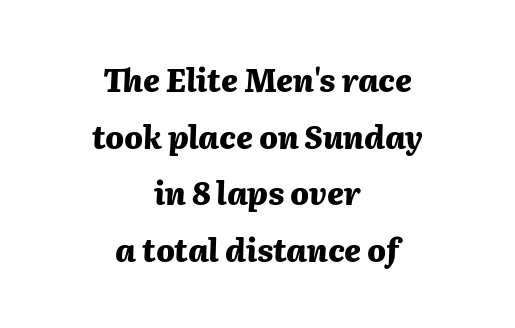
{"italic": "yes", "lean": "right", "slant_degrees": 2, "bold": "yes", "weight": "heavy", "width": "normal", "stroke_contrast": "medium", "x_height": "medium", "monospaced": "no", "underline": "no", "align": "center", "line_spacing_ratio": 1.83, "letter_spacing": "normal", "letter_spacing_em": 0.0, "glyph_px": 31}
